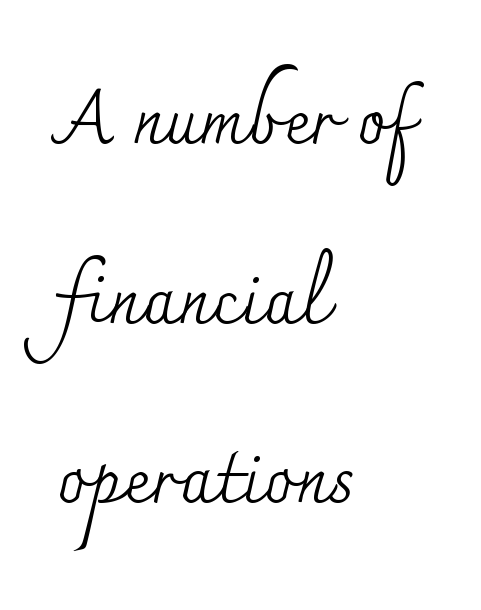
{"serif": "yes", "bold": "no", "weight": "regular", "width": "normal", "stroke_contrast": "medium", "x_height": "small", "monospaced": "no", "underline": "no", "align": "left", "line_spacing": "loose", "line_spacing_ratio": 2.46, "letter_spacing": "normal", "letter_spacing_em": 0.0, "glyph_px": 73}
